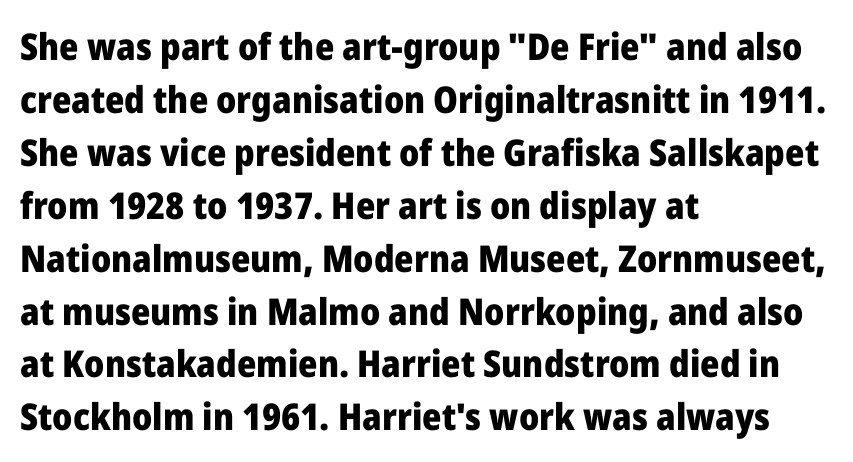
{"serif": "no", "italic": "no", "bold": "yes", "weight": "heavy", "width": "normal", "stroke_contrast": "low", "x_height": "medium", "monospaced": "no", "underline": "no", "align": "left", "line_spacing": "normal", "line_spacing_ratio": 1.43, "letter_spacing": "normal", "letter_spacing_em": 0.0, "glyph_px": 37}
